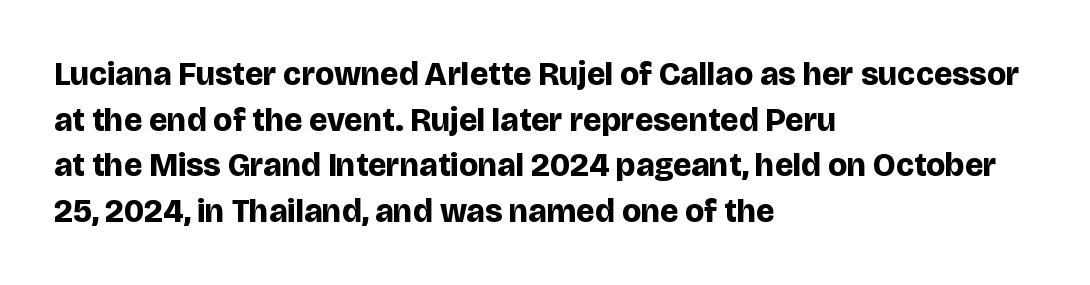
The image shows 33 px bold sans-serif type, upright; set left-aligned, normal line spacing (1.38x), normal letter spacing, not underlined; low stroke contrast and a large x-height.
